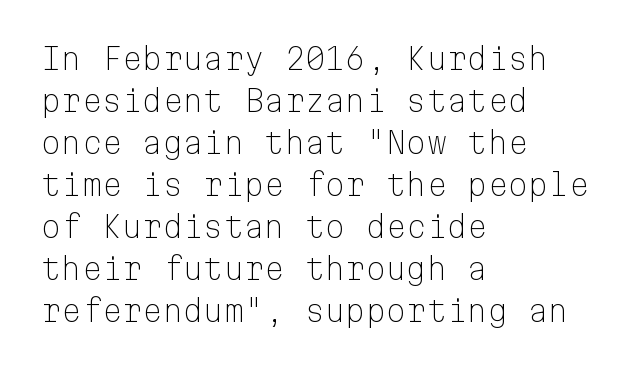
Any mark beneath the type? The region is blank. The gaps between neighbouring characters are ordinary and unremarkable. The glyphs in this specimen are sans serif. When letters stand straight like this, we call the style roman or upright. These lines sit exactly where default settings would place them. Spacing verdict: monospaced, one width for all characters.
